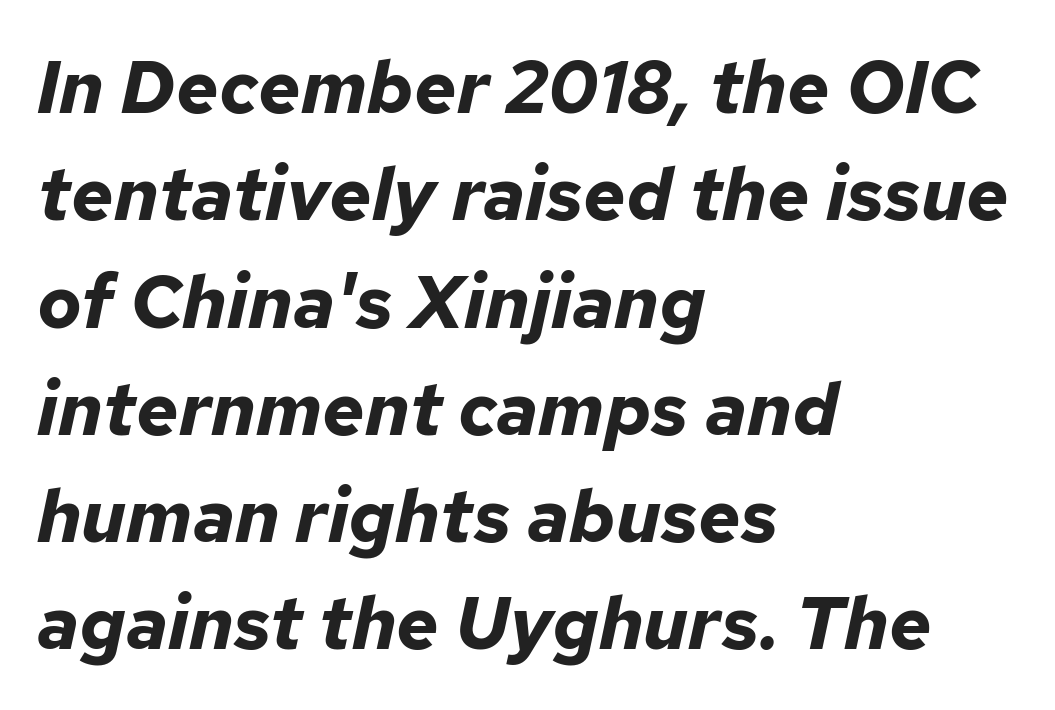
{"italic": "yes", "lean": "right", "slant_degrees": 12, "bold": "yes", "weight": "bold", "width": "normal", "stroke_contrast": "low", "x_height": "medium", "monospaced": "no", "underline": "no", "align": "left", "line_spacing": "normal", "line_spacing_ratio": 1.45, "letter_spacing": "normal", "letter_spacing_em": 0.0, "glyph_px": 74}
